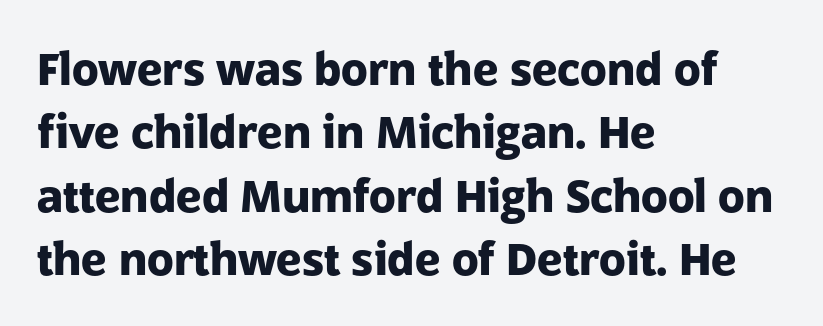
{"serif": "no", "italic": "no", "bold": "yes", "weight": "heavy", "width": "normal", "stroke_contrast": "low", "x_height": "medium", "monospaced": "no", "underline": "no", "align": "left", "line_spacing": "normal", "line_spacing_ratio": 1.44, "letter_spacing": "normal", "letter_spacing_em": 0.0, "glyph_px": 44}
